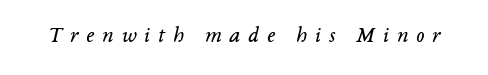
Q: Is the text bold? A: No.
Q: Is the text italic (slanted)? A: Yes, it leans right by about 14 degrees.
Q: Is the text underlined? A: No.
Q: Is the spacing between letters normal or unusually wide? A: Unusually wide.
